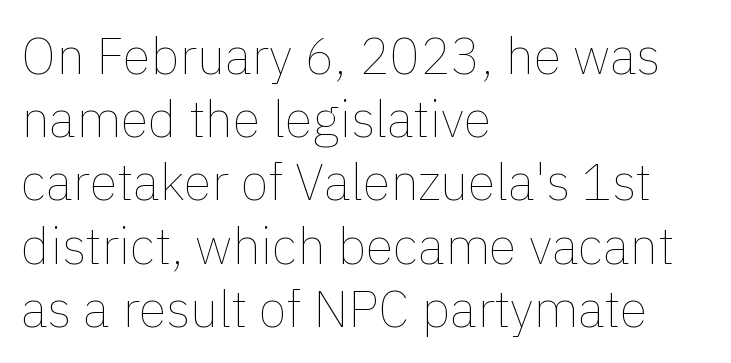
The image shows 51 px thin type, upright; set left-aligned, line spacing 1.24x, normal letter spacing, not underlined; a medium x-height.
